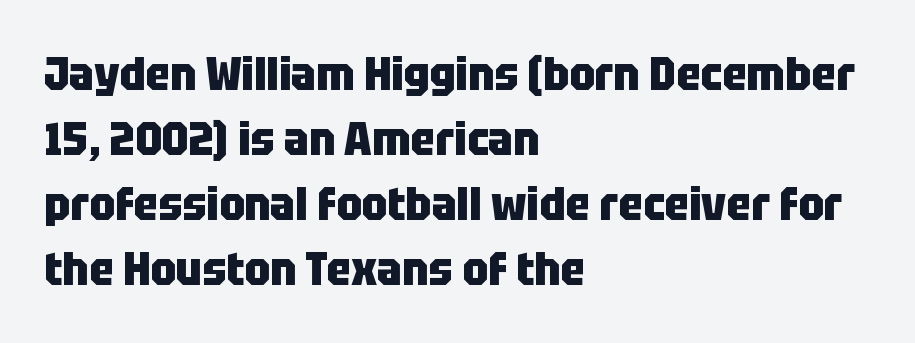
The image shows 46 px heavy, condensed sans-serif type, upright; set left-aligned, normal line spacing (1.41x), normal letter spacing, not underlined; low stroke contrast and a large x-height.
